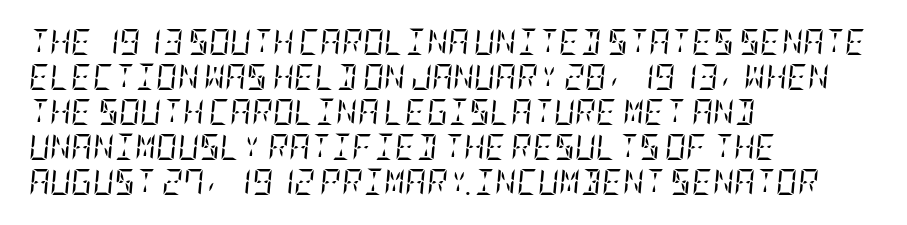
{"italic": "yes", "lean": "right", "slant_degrees": 5, "bold": "no", "underline": "no", "align": "left", "line_spacing": "normal", "line_spacing_ratio": 1.35, "letter_spacing": "normal", "letter_spacing_em": 0.0, "glyph_px": 26}
